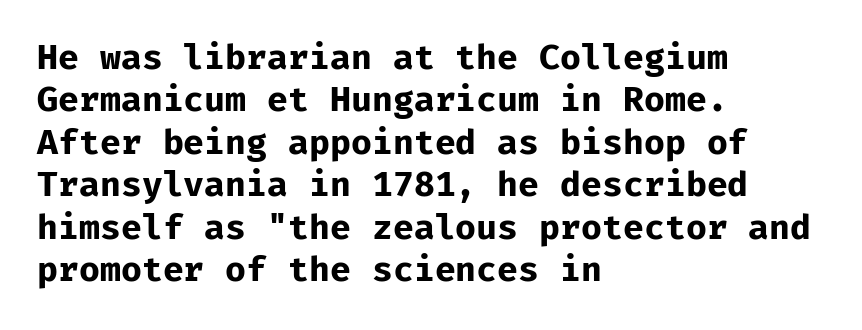
{"serif": "no", "italic": "no", "bold": "yes", "weight": "bold", "width": "normal", "stroke_contrast": "low", "x_height": "medium", "underline": "no", "align": "left", "line_spacing": "normal", "line_spacing_ratio": 1.25, "letter_spacing": "normal", "letter_spacing_em": 0.0, "glyph_px": 34}
